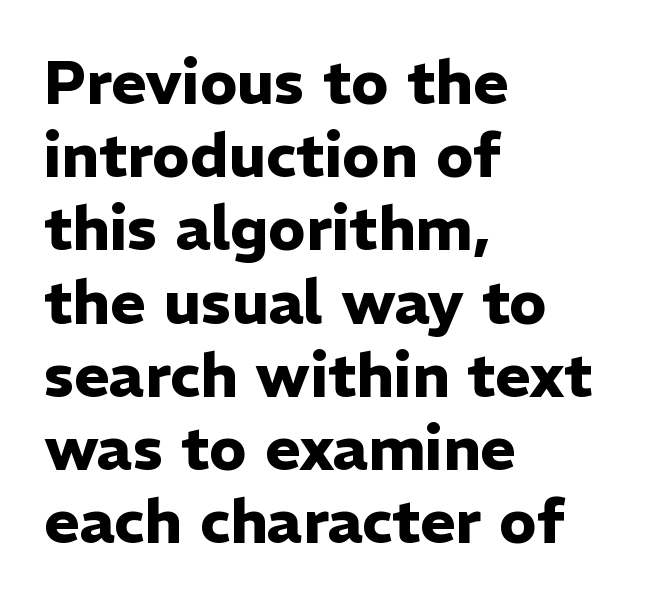
{"serif": "no", "italic": "no", "bold": "yes", "weight": "heavy", "width": "normal", "stroke_contrast": "low", "x_height": "medium", "monospaced": "no", "underline": "no", "align": "left", "line_spacing_ratio": 1.2, "letter_spacing": "normal", "letter_spacing_em": 0.0, "glyph_px": 61}
